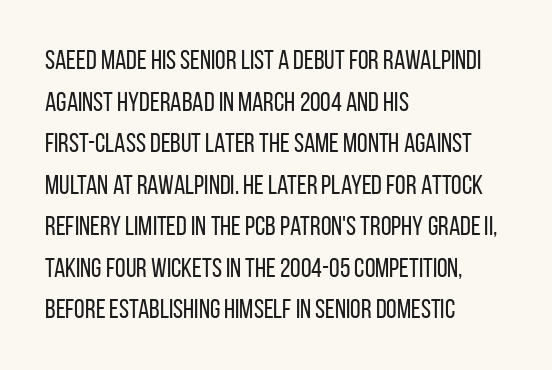
Q: Is the text bold? A: No.
Q: Is the text italic (slanted)? A: No, it is upright.
Q: Is the text underlined? A: No.
Q: How is the paragraph aligned? A: Left-aligned.
Q: Is the spacing between letters normal or unusually wide? A: Normal.
Q: Is the spacing between lines tight, normal or loose? A: Normal.
